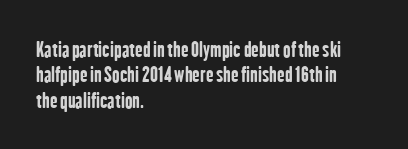
The image shows 20 px bold type, upright; set left-aligned, normal line spacing (1.27x), normal letter spacing, not underlined.
